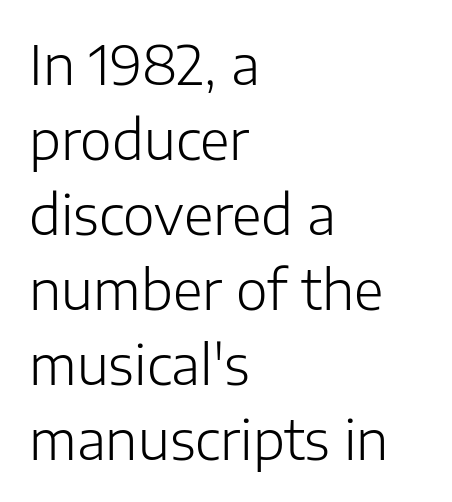
Q: Is the text bold? A: No.
Q: Is the text italic (slanted)? A: No, it is upright.
Q: Is the typeface a serif or a sans-serif typeface? A: Sans-serif.
Q: Is the text underlined? A: No.
Q: How is the paragraph aligned? A: Left-aligned.
Q: Is the spacing between letters normal or unusually wide? A: Normal.
Q: Is the spacing between lines tight, normal or loose? A: Normal.
Q: Width (condensed, normal, or wide)? A: Normal.
Q: Stroke contrast? A: Low.
Q: x-height? A: Medium.
Q: Monospaced? A: No.
